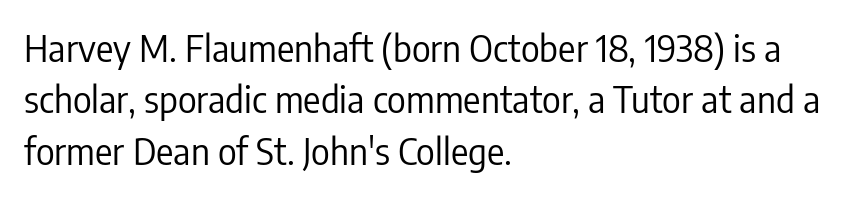
The image shows 36 px regular-weight, condensed sans-serif type, upright; set left-aligned, normal line spacing (1.43x), normal letter spacing, not underlined; low stroke contrast and a medium x-height.
